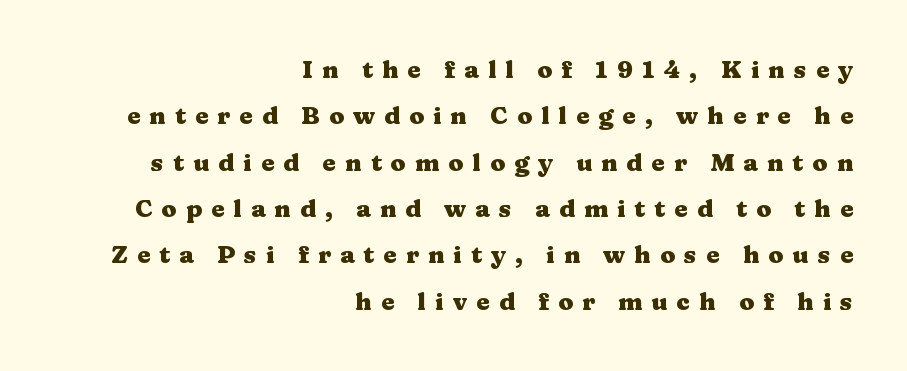
Q: Is the text bold? A: Yes.
Q: Is the text italic (slanted)? A: No, it is upright.
Q: Is the text underlined? A: No.
Q: How is the paragraph aligned? A: Right-aligned.
Q: Is the spacing between letters normal or unusually wide? A: Unusually wide.
Q: Is the spacing between lines tight, normal or loose? A: Loose.
